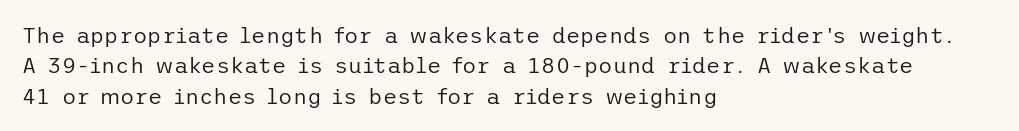
Q: Is the text bold? A: No.
Q: Is the text italic (slanted)? A: No, it is upright.
Q: Is the text underlined? A: No.
Q: How is the paragraph aligned? A: Left-aligned.
Q: Is the spacing between letters normal or unusually wide? A: Normal.
Q: Is the spacing between lines tight, normal or loose? A: Normal.
